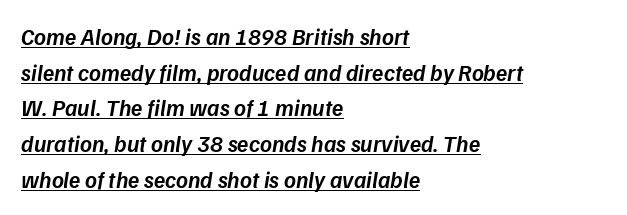
{"italic": "yes", "lean": "right", "slant_degrees": 9, "bold": "semi", "underline": "yes", "align": "left", "line_spacing": "normal", "line_spacing_ratio": 1.55, "letter_spacing": "normal", "letter_spacing_em": 0.0, "glyph_px": 23}
